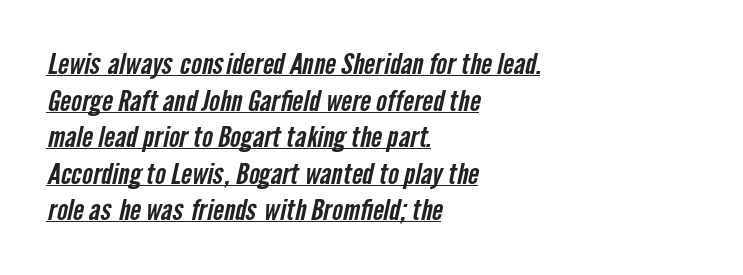
{"serif": "no", "width": "condensed", "stroke_contrast": "low", "x_height": "medium", "monospaced": "no", "underline": "yes", "align": "left", "line_spacing": "normal", "line_spacing_ratio": 1.26, "letter_spacing": "normal", "letter_spacing_em": 0.0, "glyph_px": 29}
